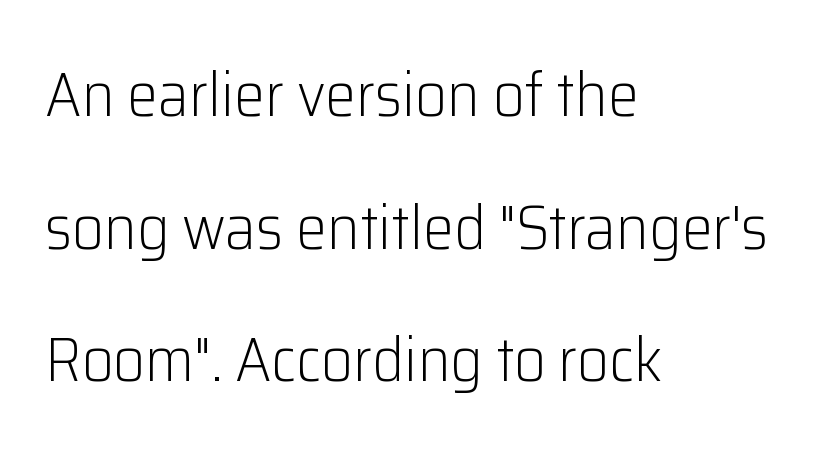
{"serif": "no", "italic": "no", "bold": "no", "weight": "light", "width": "normal", "stroke_contrast": "low", "x_height": "medium", "monospaced": "no", "underline": "no", "align": "left", "line_spacing": "loose", "line_spacing_ratio": 2.14, "letter_spacing": "normal", "letter_spacing_em": 0.0, "glyph_px": 62}
